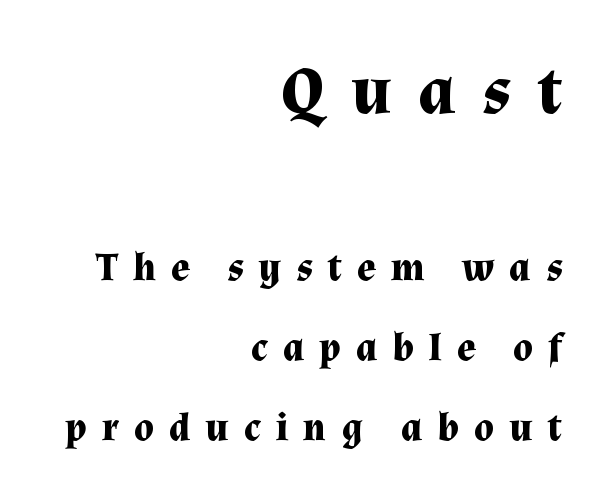
The image shows 68 px bold serif type, upright; set right-aligned, loose line spacing (2.05x), unusually wide letter spacing (+0.39 em), not underlined; the first (top) block is 1.74x larger; medium stroke contrast and a medium x-height.
